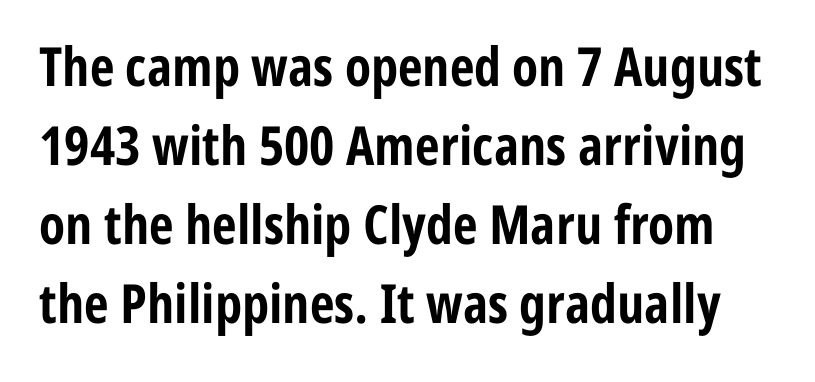
The image shows 54 px bold, condensed sans-serif type, upright; set normal line spacing (1.46x), normal letter spacing, not underlined; low stroke contrast and a medium x-height.
